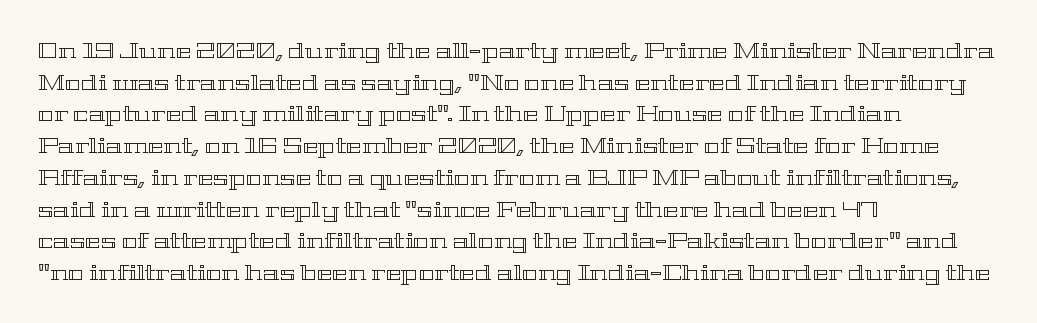
{"italic": "no", "underline": "no", "align": "left", "line_spacing": "normal", "line_spacing_ratio": 1.51, "letter_spacing": "normal", "letter_spacing_em": 0.0, "glyph_px": 21}
